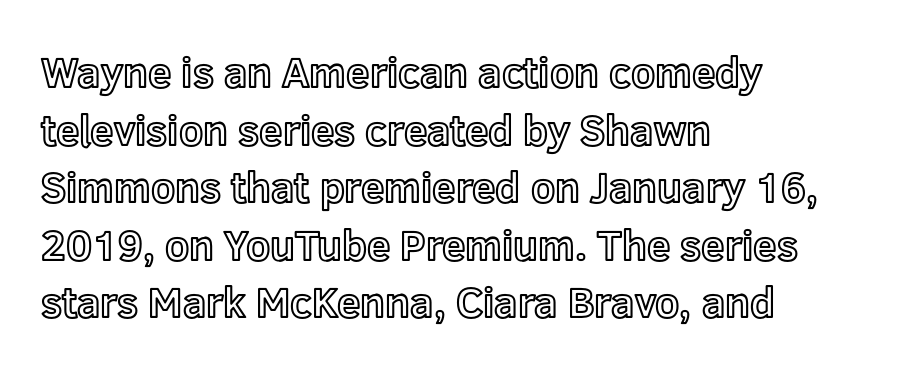
Q: Is the text italic (slanted)? A: No, it is upright.
Q: Is the text underlined? A: No.
Q: How is the paragraph aligned? A: Left-aligned.
Q: Is the spacing between letters normal or unusually wide? A: Normal.
Q: Is the spacing between lines tight, normal or loose? A: Normal.
Q: Width (condensed, normal, or wide)? A: Normal.
Q: x-height? A: Medium.
Q: Monospaced? A: No.
